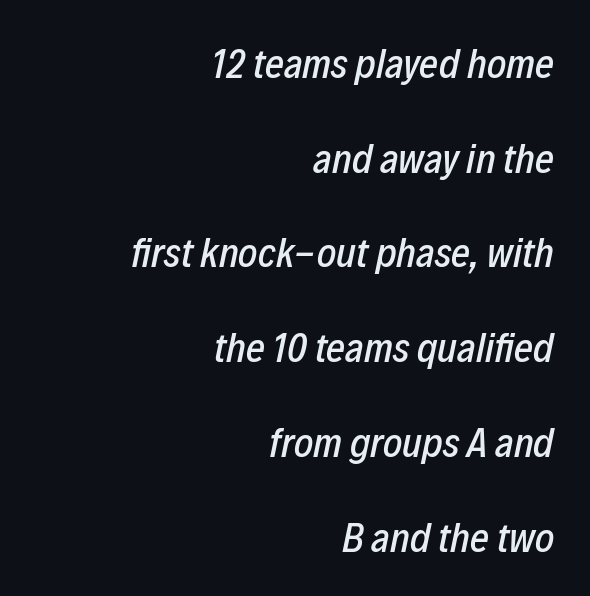
{"italic": "yes", "lean": "right", "slant_degrees": 12, "width": "condensed", "stroke_contrast": "low", "x_height": "medium", "monospaced": "no", "underline": "no", "align": "right", "line_spacing": "loose", "line_spacing_ratio": 2.31, "letter_spacing": "normal", "letter_spacing_em": 0.0, "glyph_px": 41}
